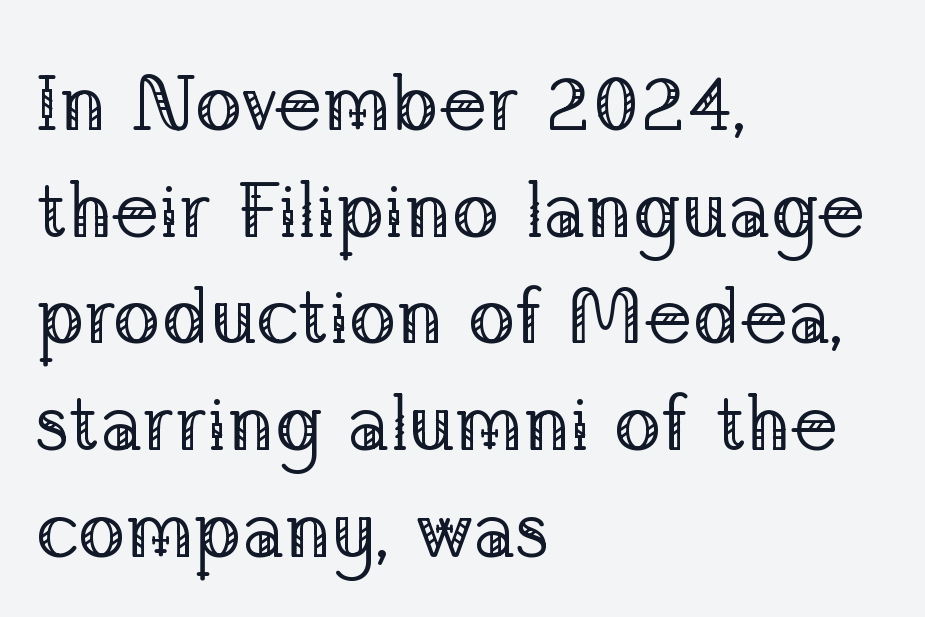
Q: Is the text bold? A: No.
Q: Is the text italic (slanted)? A: No, it is upright.
Q: Is the typeface a serif or a sans-serif typeface? A: Serif.
Q: Is the text underlined? A: No.
Q: How is the paragraph aligned? A: Left-aligned.
Q: Is the spacing between letters normal or unusually wide? A: Normal.
Q: Is the spacing between lines tight, normal or loose? A: Normal.
Q: Width (condensed, normal, or wide)? A: Normal.
Q: Stroke contrast? A: Low.
Q: x-height? A: Medium.
Q: Monospaced? A: No.
